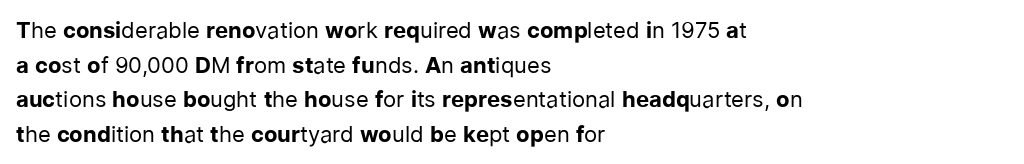
The image shows 22 px text type, upright; set left-aligned, normal line spacing (1.57x), normal letter spacing, not underlined.
